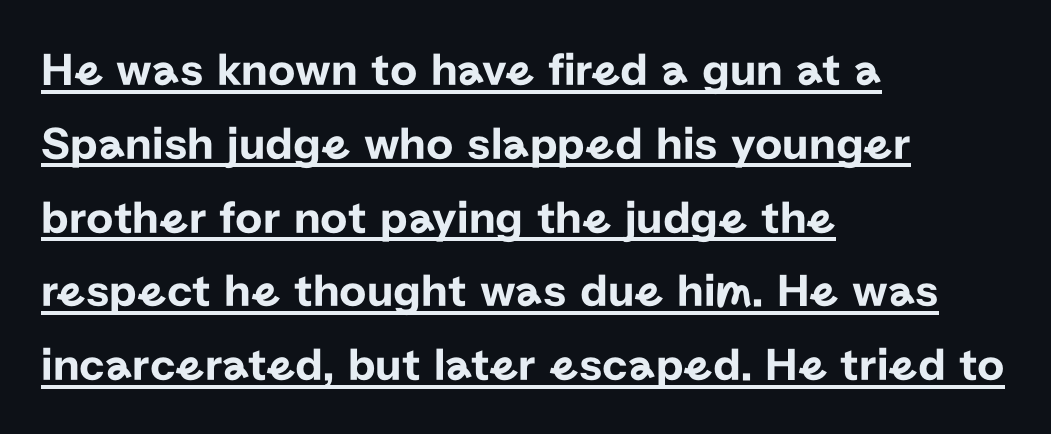
Posture: upright roman. Looks like regular typesetting: each glyph gets only the width it needs. Tracking value appears to be zero — textbook default spacing. What decoration does the sample have? An underline. Visually the block forms a straight wall on the left and a jagged coastline on the right. Note: no serifs on the glyphs.
